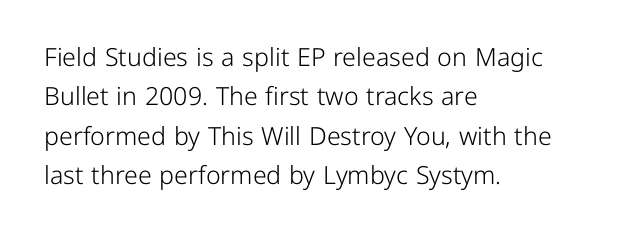
The image shows 25 px text type, upright; set left-aligned, normal line spacing (1.58x), normal letter spacing, not underlined.
